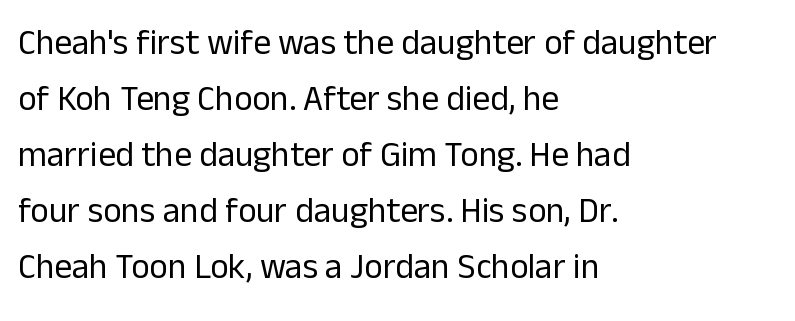
{"serif": "no", "italic": "no", "bold": "no", "weight": "regular", "width": "normal", "stroke_contrast": "low", "x_height": "medium", "monospaced": "no", "underline": "no", "align": "left", "line_spacing": "normal", "line_spacing_ratio": 1.6, "letter_spacing": "normal", "letter_spacing_em": 0.0, "glyph_px": 35}
